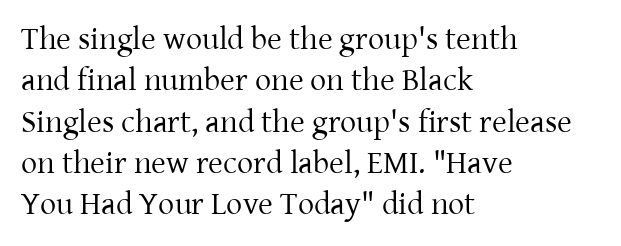
Caption: face not bold, strokes unweighted. Quick note: underline off. You can tell from the footed stems that serif type was used. How would I describe the line gaps? Plain and ordinary. Honestly, the letter spacing is just normal — you wouldn't notice it.
